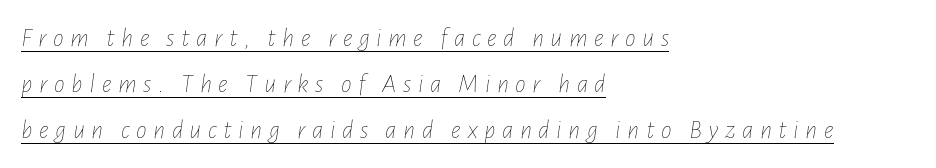
{"italic": "yes", "lean": "right", "slant_degrees": 7, "bold": "no", "underline": "yes", "align": "left", "line_spacing": "normal", "line_spacing_ratio": 1.7, "letter_spacing": "wide", "letter_spacing_em": 0.24, "glyph_px": 27}
